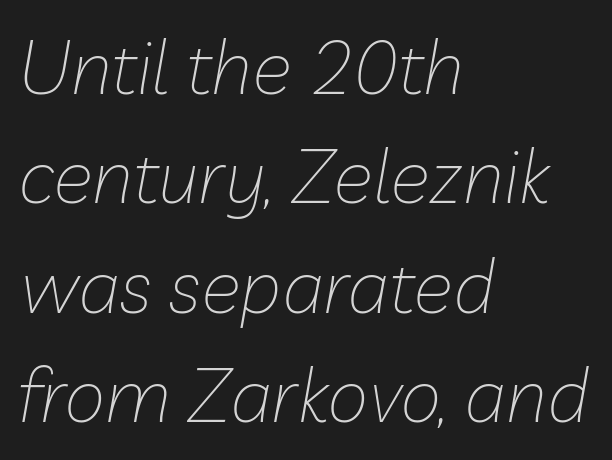
The image shows 75 px thin type, italic (leaning right); set left-aligned, normal line spacing (1.46x), normal letter spacing, not underlined; low stroke contrast and a medium x-height.
